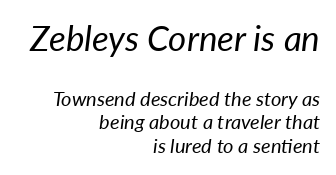
The image shows 35 px regular-weight type, italic (leaning right); set right-aligned, line spacing 1.19x, normal letter spacing, not underlined; the first (top) block is 1.75x larger; low stroke contrast and a medium x-height.
